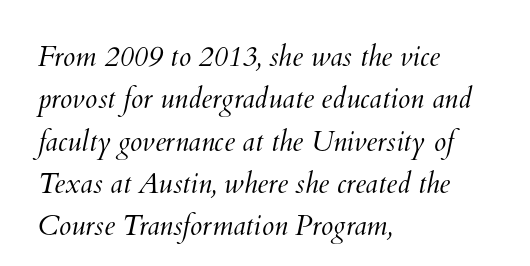
Q: Is the text bold? A: No.
Q: Is the text underlined? A: No.
Q: How is the paragraph aligned? A: Left-aligned.
Q: Is the spacing between letters normal or unusually wide? A: Normal.
Q: Is the spacing between lines tight, normal or loose? A: Normal.
Q: Width (condensed, normal, or wide)? A: Normal.
Q: Stroke contrast? A: Medium.
Q: x-height? A: Small.
Q: Monospaced? A: No.
